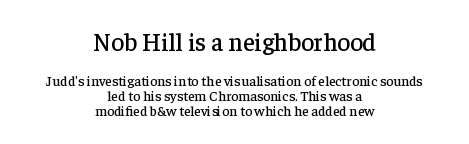
A typesetter would call this leading minimal, almost set solid. Centered paragraph, ragged on both sides. A student would notice the top passage is typeset larger than what follows. The typography opts for an upright posture over an oblique one.
